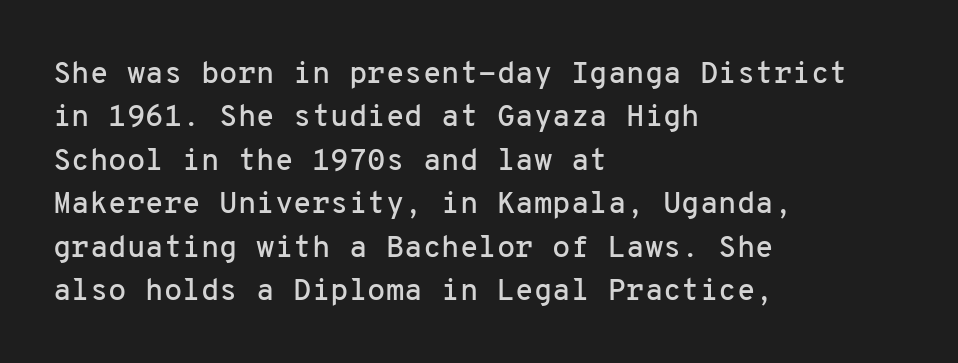
Is this a sans? Yes — the strokes have no serifs. Italic: no, the glyphs are upright roman. The type is set solid horizontally, with unmodified tracking. The passage is arranged the way most books set body copy — flush left. The rendering uses typewriter-style spacing with identical character cells. Anything drawn beneath the words? Only blank space.
